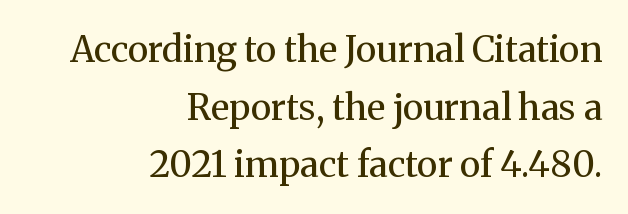
Q: Is the text bold? A: No.
Q: Is the text italic (slanted)? A: No, it is upright.
Q: Is the typeface a serif or a sans-serif typeface? A: Serif.
Q: Is the text underlined? A: No.
Q: How is the paragraph aligned? A: Right-aligned.
Q: Is the spacing between letters normal or unusually wide? A: Normal.
Q: Is the spacing between lines tight, normal or loose? A: Normal.
Q: Width (condensed, normal, or wide)? A: Normal.
Q: Stroke contrast? A: Medium.
Q: x-height? A: Medium.
Q: Monospaced? A: No.
